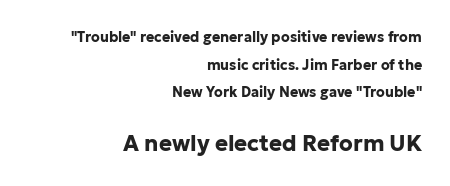
The rendering enlarges the type as you move from the upper chunk to the lower. The paragraph has a hard right edge and a soft left edge. What weight is shown? A full bold with thick strokes. Descender tails drop into unmarked territory. No italicization has been applied; the sample stays upright.
